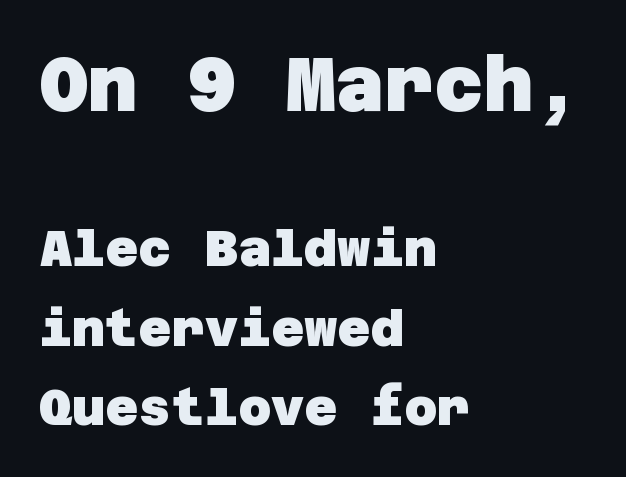
The emphasis by scale lands on block number one, above. The gaps between neighbouring characters are ordinary and unremarkable. The paragraph has a hard left edge and a soft right edge. Stroke thickness is high; the sample reads as a true bold. The space beneath each line is pristine and unruled. Evenly set lines give the paragraph a standard silhouette.
